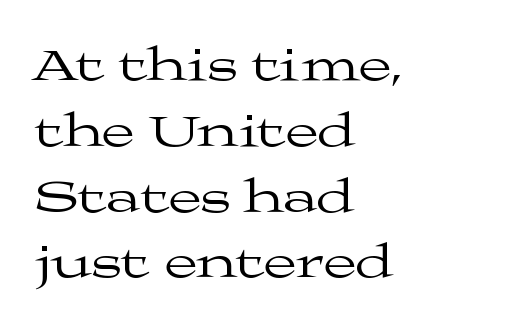
{"serif": "yes", "italic": "no", "bold": "no", "weight": "regular", "width": "wide", "stroke_contrast": "medium", "x_height": "medium", "monospaced": "no", "underline": "no", "align": "left", "line_spacing": "normal", "line_spacing_ratio": 1.37, "letter_spacing": "normal", "letter_spacing_em": 0.0, "glyph_px": 48}
